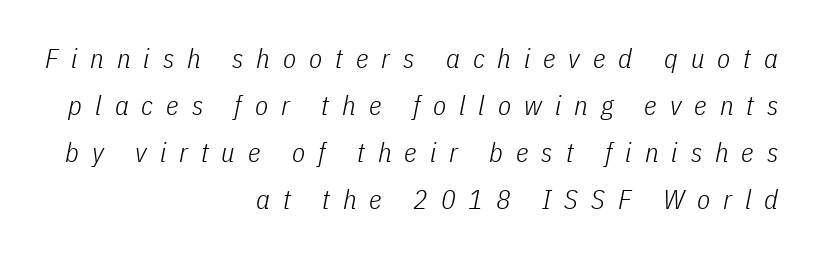
{"italic": "yes", "lean": "right", "slant_degrees": 11, "bold": "no", "underline": "no", "align": "right", "line_spacing_ratio": 1.74, "letter_spacing": "wide", "letter_spacing_em": 0.48, "glyph_px": 27}
